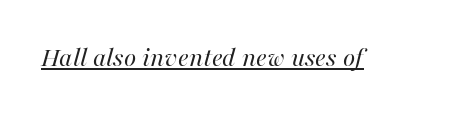
Q: Is the text bold? A: No.
Q: Is the text italic (slanted)? A: Yes, it leans right by about 16 degrees.
Q: Is the text underlined? A: Yes.
Q: Is the spacing between letters normal or unusually wide? A: Normal.
Q: Width (condensed, normal, or wide)? A: Normal.
Q: Stroke contrast? A: High.
Q: x-height? A: Medium.
Q: Monospaced? A: No.
